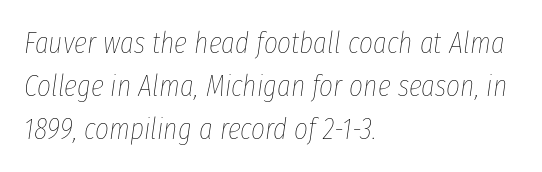
The image shows 30 px thin, condensed type, italic (leaning right); set left-aligned, normal line spacing (1.44x), normal letter spacing, not underlined; low stroke contrast and a medium x-height.
